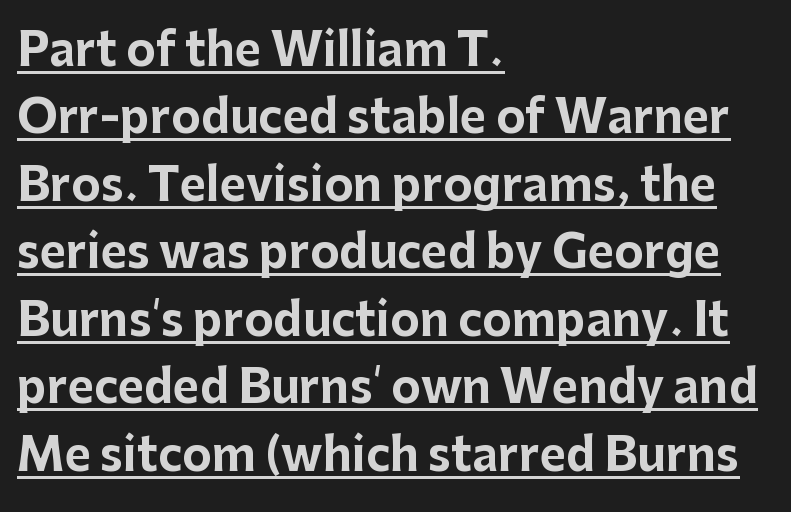
The image shows 45 px bold sans-serif type, upright; set left-aligned, normal line spacing (1.5x), normal letter spacing, underlined; low stroke contrast and a medium x-height.
